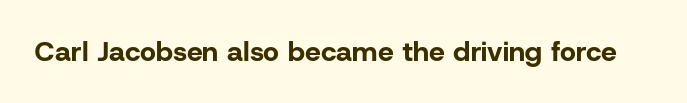
{"serif": "no", "italic": "no", "bold": "yes", "weight": "bold", "width": "normal", "stroke_contrast": "low", "x_height": "medium", "monospaced": "no", "underline": "no", "letter_spacing": "normal", "letter_spacing_em": 0.0, "glyph_px": 28}
